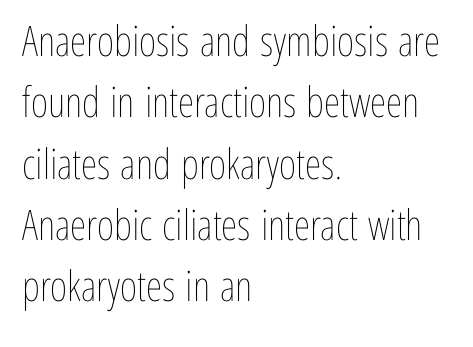
Q: Is the text bold? A: No.
Q: Is the text italic (slanted)? A: No, it is upright.
Q: Is the text underlined? A: No.
Q: How is the paragraph aligned? A: Left-aligned.
Q: Is the spacing between letters normal or unusually wide? A: Normal.
Q: Is the spacing between lines tight, normal or loose? A: Normal.
Q: Width (condensed, normal, or wide)? A: Condensed.
Q: Stroke contrast? A: Low.
Q: x-height? A: Medium.
Q: Monospaced? A: No.
